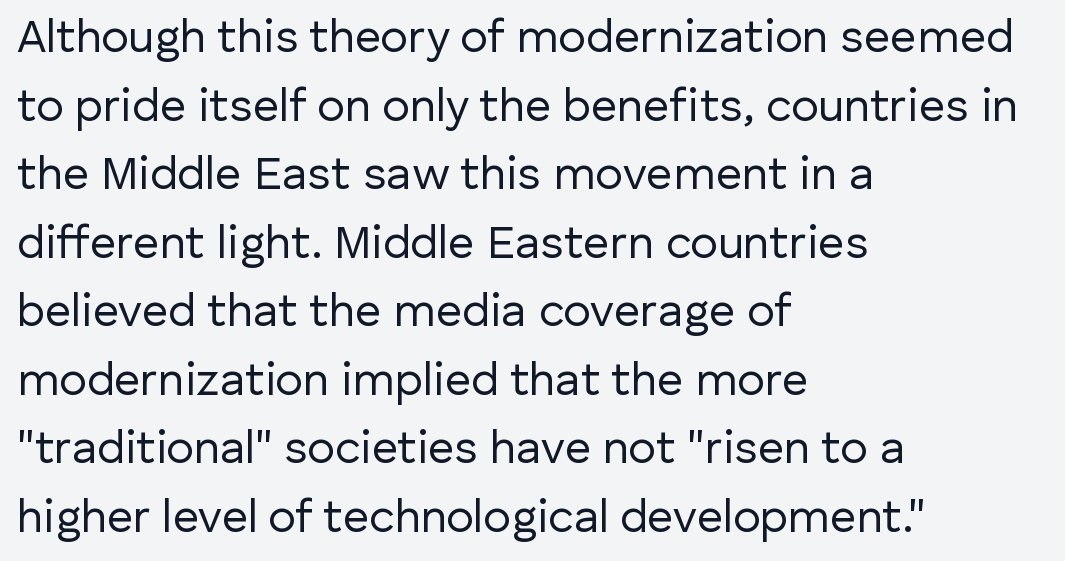
The image shows 46 px regular-weight sans-serif type, upright; set left-aligned, normal line spacing (1.49x), normal letter spacing, not underlined; low stroke contrast and a medium x-height.
